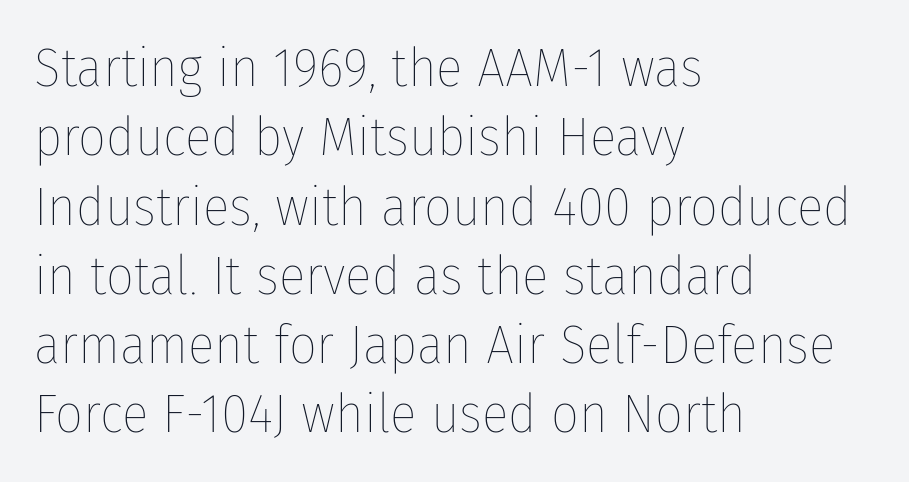
The image shows 55 px thin, condensed type, upright; set left-aligned, normal line spacing (1.26x), normal letter spacing, not underlined; low stroke contrast and a medium x-height.
